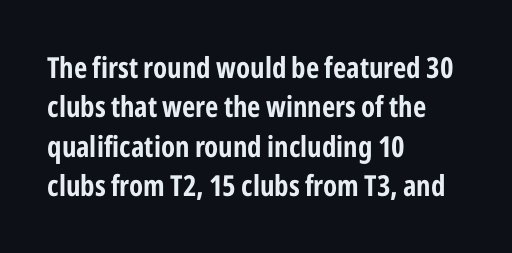
{"serif": "no", "italic": "no", "bold": "yes", "weight": "bold", "width": "condensed", "stroke_contrast": "low", "x_height": "medium", "monospaced": "no", "underline": "no", "align": "left", "line_spacing": "normal", "line_spacing_ratio": 1.36, "letter_spacing": "normal", "letter_spacing_em": 0.0, "glyph_px": 29}
